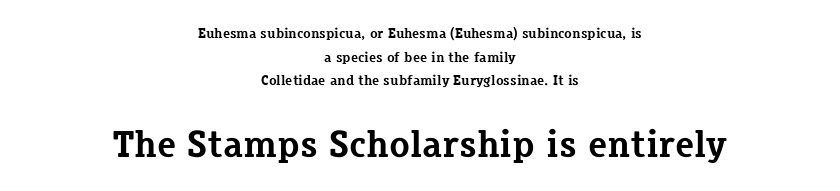
The lines are quadded center. The gaps between neighbouring characters are ordinary and unremarkable. Typographically, this falls in the serif category. These lines are rendered in a variable-pitch font.
